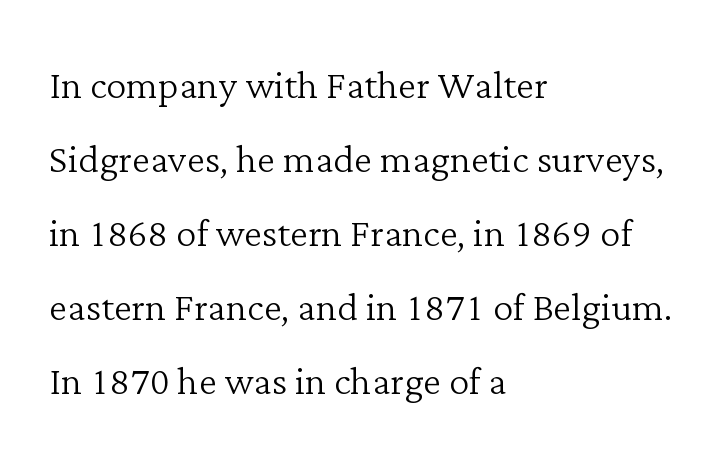
Character widths vary here, with narrow letters taking less room than wide ones. These lines keep a tight, regular rhythm from letter to letter. This block has exactly the height ordinary leading produces. The compositor pushed each line to the left boundary. Each stroke keeps to a modest, everyday thickness or less. Just letters on the line, the space beneath them empty.
